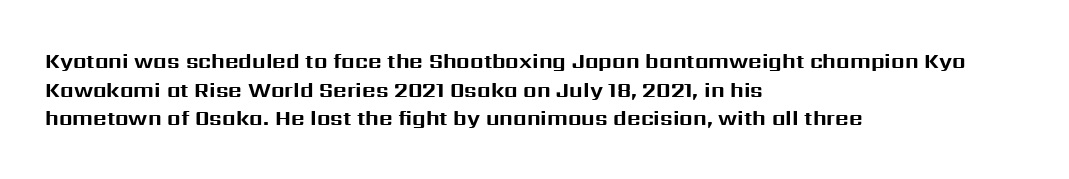
Notice how descenders clear the ascenders below comfortably — that's standard leading. Clear beneath every line of the passage. These lines are set flush left with a ragged right edge. The type sits square on the baseline with zero lean. Each word holds together tightly as a unit, with standard inter-letter gaps.
